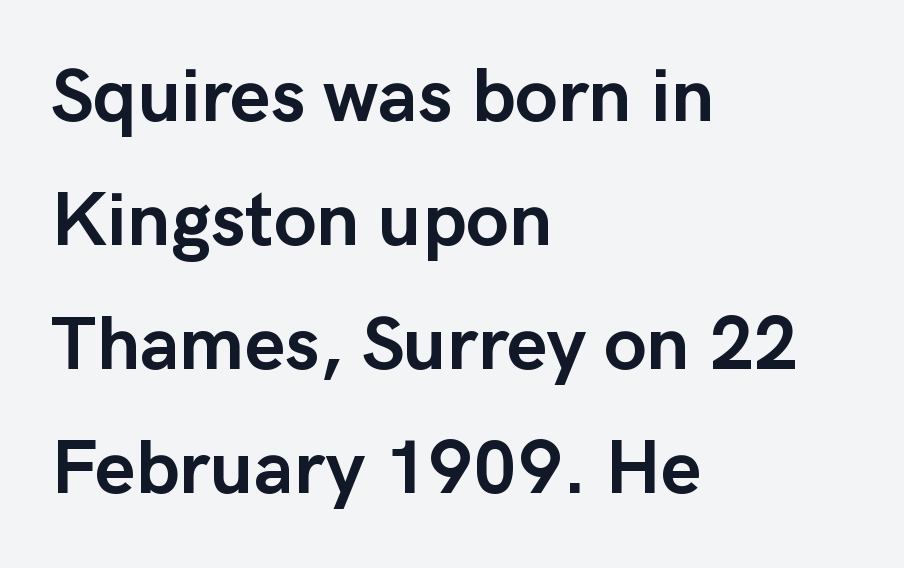
Here the designer chose a conventional face with non-uniform glyph widths. Leftover space on each line is placed entirely after the last word. Rows of type keep a routine distance in the vertical direction. Students, this is bold: see how much ink each stroke carries. This rendering features lettering with no underline. The rendering shows plain stroke endings on the letterforms — a sans-serif design.
